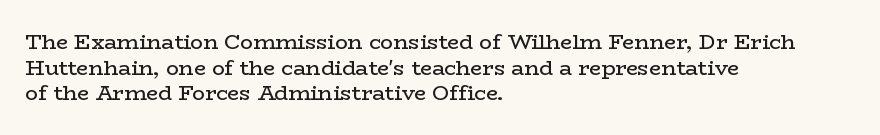
The image shows 21 px text type, upright; set left-aligned, line spacing 1.22x, normal letter spacing, not underlined.
